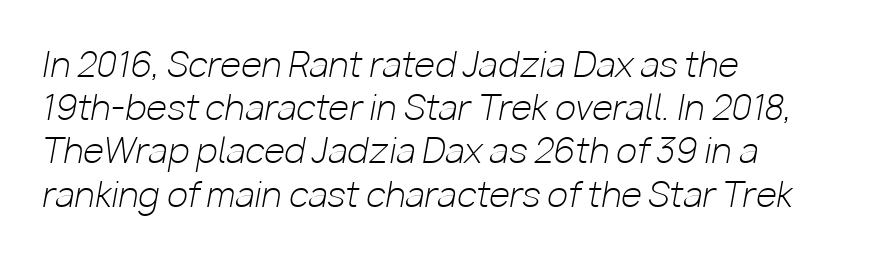
The image shows 34 px light type, italic (leaning right); set left-aligned, normal line spacing (1.27x), normal letter spacing, not underlined; low stroke contrast and a medium x-height.
